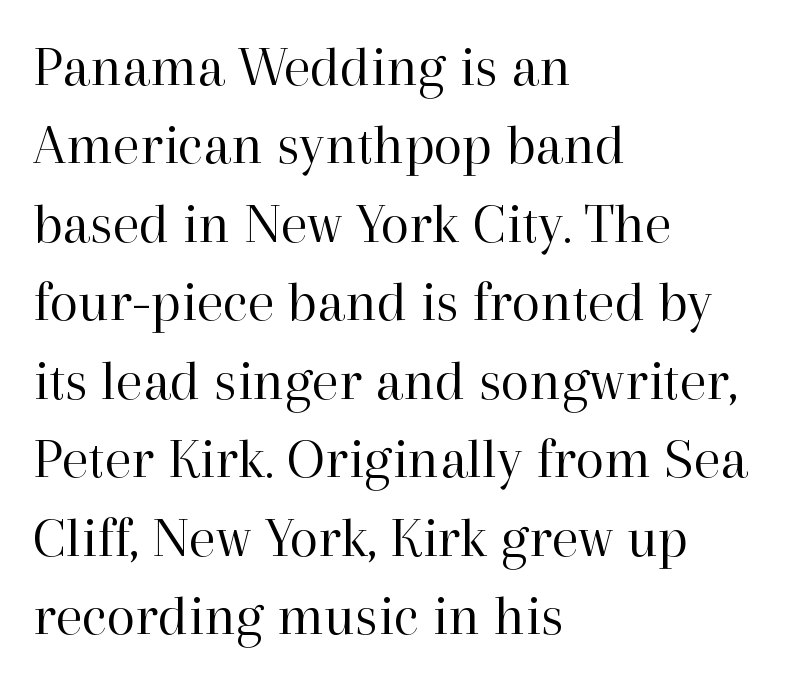
Q: Is the text bold? A: No.
Q: Is the text italic (slanted)? A: No, it is upright.
Q: Is the typeface a serif or a sans-serif typeface? A: Serif.
Q: Is the text underlined? A: No.
Q: How is the paragraph aligned? A: Left-aligned.
Q: Is the spacing between letters normal or unusually wide? A: Normal.
Q: Is the spacing between lines tight, normal or loose? A: Normal.
Q: Width (condensed, normal, or wide)? A: Normal.
Q: Stroke contrast? A: High.
Q: x-height? A: Medium.
Q: Monospaced? A: No.
